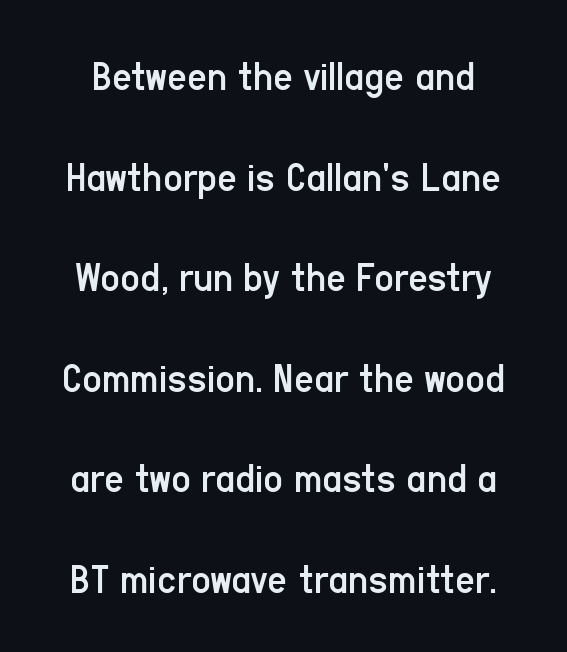
The image shows 43 px regular-weight, condensed sans-serif type, upright; set loose line spacing (2.34x), normal letter spacing, not underlined; low stroke contrast and a medium x-height.
